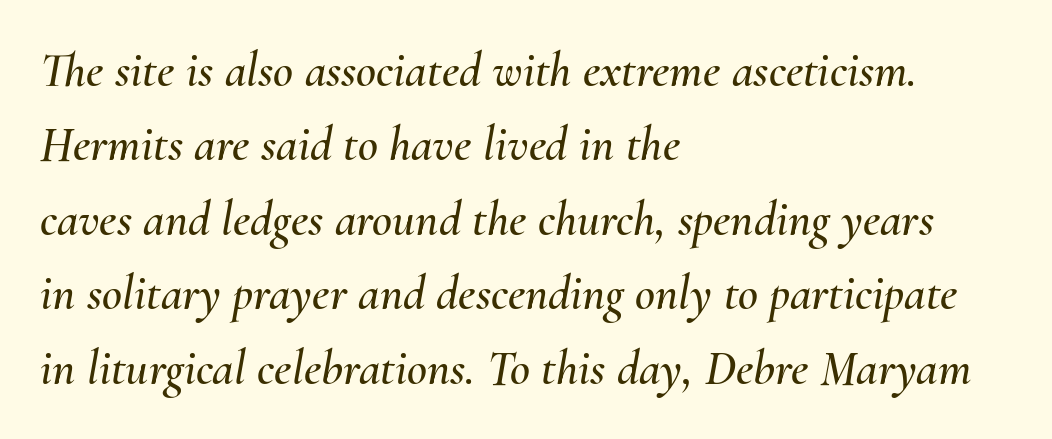
Q: Is the text italic (slanted)? A: Yes, it leans right by about 10 degrees.
Q: Is the text underlined? A: No.
Q: How is the paragraph aligned? A: Left-aligned.
Q: Is the spacing between letters normal or unusually wide? A: Normal.
Q: Is the spacing between lines tight, normal or loose? A: Normal.
Q: Width (condensed, normal, or wide)? A: Normal.
Q: Stroke contrast? A: Medium.
Q: x-height? A: Small.
Q: Monospaced? A: No.
